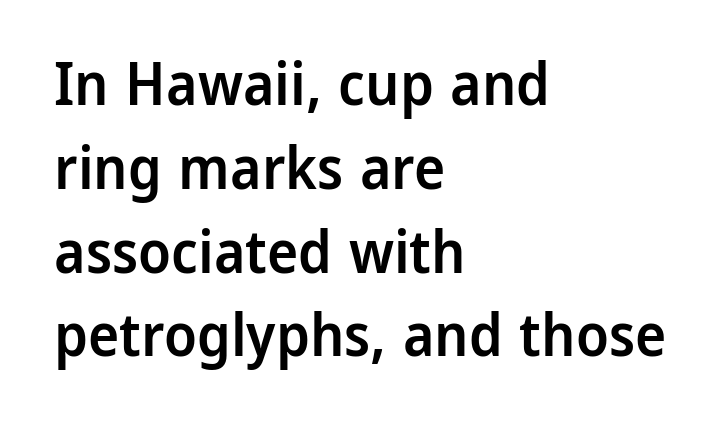
Q: Is the text bold? A: Semi-bold.
Q: Is the text italic (slanted)? A: No, it is upright.
Q: Is the typeface a serif or a sans-serif typeface? A: Sans-serif.
Q: Is the text underlined? A: No.
Q: How is the paragraph aligned? A: Left-aligned.
Q: Is the spacing between letters normal or unusually wide? A: Normal.
Q: Is the spacing between lines tight, normal or loose? A: Normal.
Q: Width (condensed, normal, or wide)? A: Normal.
Q: Stroke contrast? A: Low.
Q: x-height? A: Medium.
Q: Monospaced? A: No.
